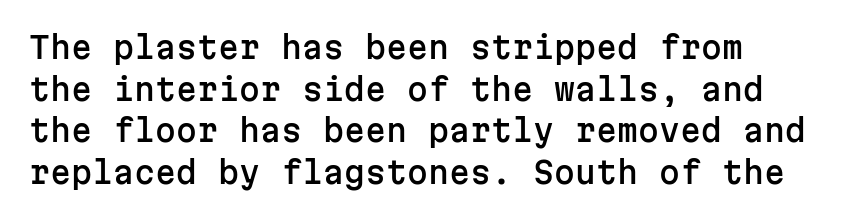
Q: Is the text italic (slanted)? A: No, it is upright.
Q: Is the typeface a serif or a sans-serif typeface? A: Sans-serif.
Q: Is the text underlined? A: No.
Q: Is the spacing between letters normal or unusually wide? A: Normal.
Q: Is the spacing between lines tight, normal or loose? A: Normal.
Q: Width (condensed, normal, or wide)? A: Normal.
Q: Stroke contrast? A: Low.
Q: x-height? A: Medium.
Q: Monospaced? A: Yes.
